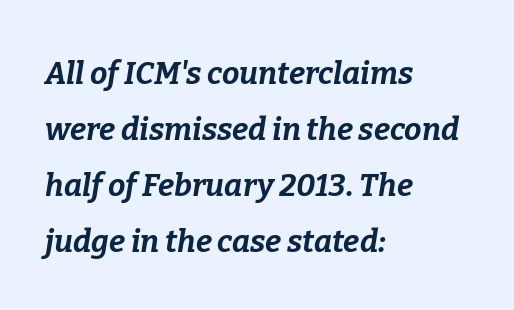
{"italic": "yes", "lean": "right", "slant_degrees": 9, "bold": "yes", "weight": "bold", "width": "normal", "stroke_contrast": "low", "x_height": "medium", "monospaced": "no", "underline": "no", "align": "left", "line_spacing_ratio": 1.81, "letter_spacing": "normal", "letter_spacing_em": 0.0, "glyph_px": 31}
